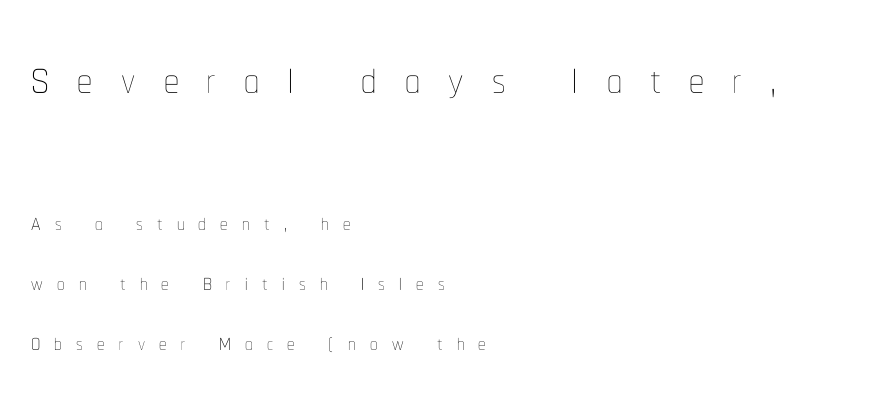
Is this a fixed-width face? No — the glyphs have proportional, varying widths. No word sits above an underline. Airy leading. Nothing heavy about these letters — not bold at all.
